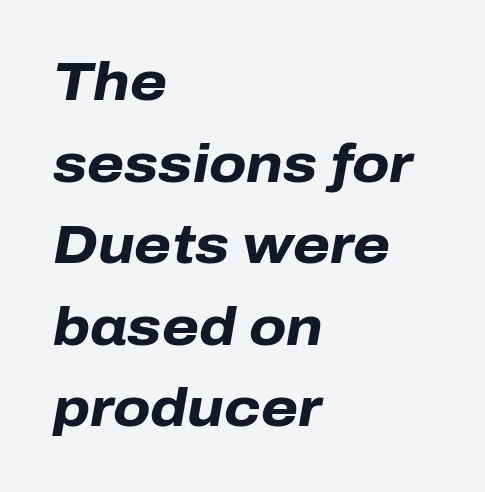
Q: Is the text bold? A: Yes.
Q: Is the text italic (slanted)? A: Yes, it leans right by about 10 degrees.
Q: Is the text underlined? A: No.
Q: How is the paragraph aligned? A: Left-aligned.
Q: Is the spacing between letters normal or unusually wide? A: Normal.
Q: Is the spacing between lines tight, normal or loose? A: Normal.
Q: Width (condensed, normal, or wide)? A: Normal.
Q: Stroke contrast? A: Low.
Q: x-height? A: Medium.
Q: Monospaced? A: No.
